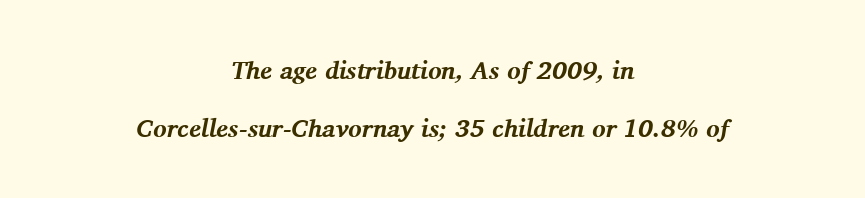
Is there much room between lines? Yes — plenty of vertical air separates them. Has an underline been added? It has not. Posture: slanted. Is the block centered? Yes — each line is placed symmetrically about the middle. How are the letters spaced? Ordinarily, with no added tracking. Summary of weight: heavy, a full bold.
